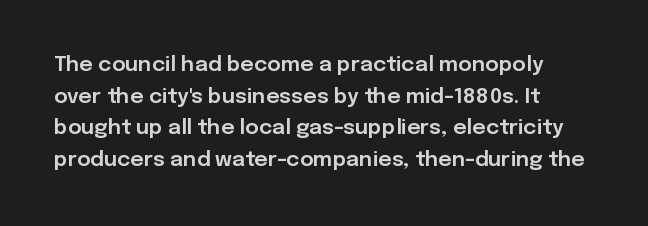
{"italic": "no", "underline": "no", "line_spacing": "normal", "line_spacing_ratio": 1.51, "letter_spacing": "normal", "letter_spacing_em": 0.0, "glyph_px": 21}
